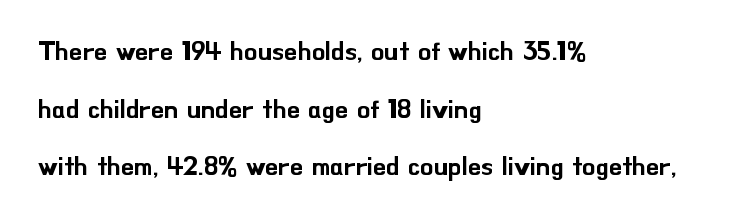
Q: Is the text italic (slanted)? A: No, it is upright.
Q: Is the text underlined? A: No.
Q: How is the paragraph aligned? A: Left-aligned.
Q: Is the spacing between letters normal or unusually wide? A: Normal.
Q: Is the spacing between lines tight, normal or loose? A: Loose.
